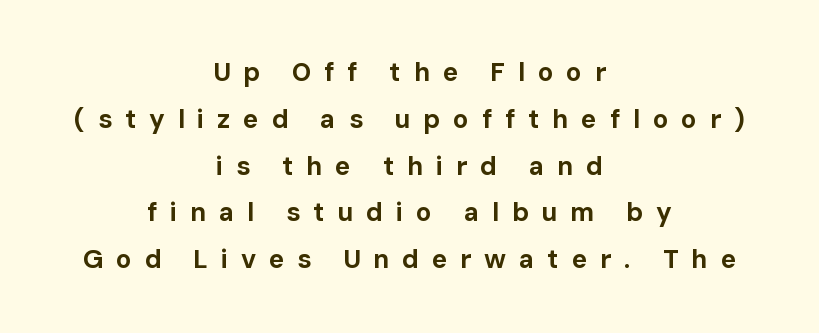
Q: Is the text bold? A: Yes.
Q: Is the text italic (slanted)? A: No, it is upright.
Q: Is the text underlined? A: No.
Q: How is the paragraph aligned? A: Centered.
Q: Is the spacing between letters normal or unusually wide? A: Unusually wide.
